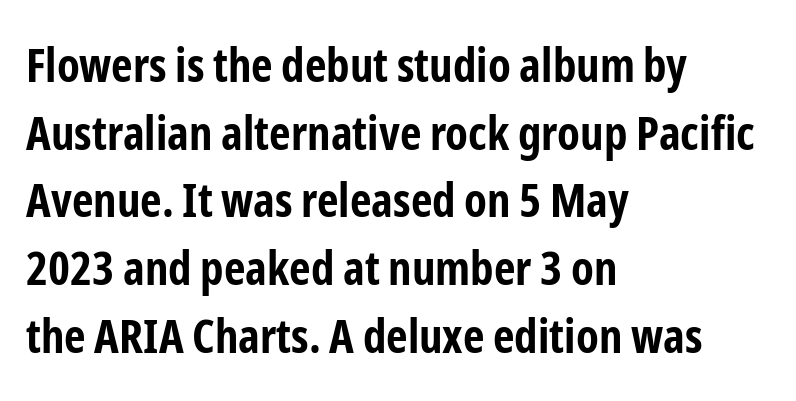
{"serif": "no", "italic": "no", "bold": "yes", "weight": "bold", "width": "condensed", "stroke_contrast": "low", "x_height": "medium", "monospaced": "no", "underline": "no", "align": "left", "line_spacing": "normal", "line_spacing_ratio": 1.44, "letter_spacing": "normal", "letter_spacing_em": 0.0, "glyph_px": 47}
